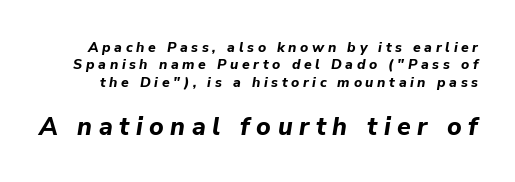
{"italic": "yes", "lean": "right", "slant_degrees": 9, "bold": "yes", "underline": "no", "line_spacing": "normal", "line_spacing_ratio": 1.25, "letter_spacing": "wide", "letter_spacing_em": 0.26, "larger_block": "second", "size_ratio": 1.79, "glyph_px": 25}
